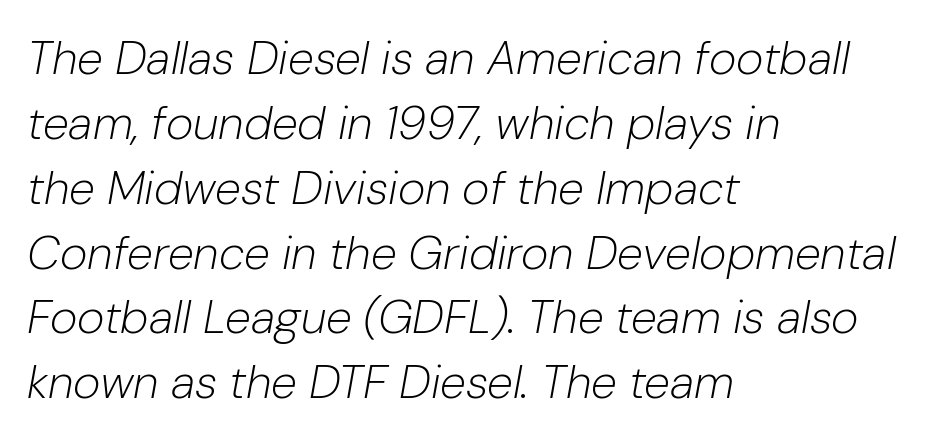
The image shows 47 px light type, italic (leaning right); set left-aligned, normal line spacing (1.38x), normal letter spacing, not underlined; low stroke contrast and a medium x-height.
